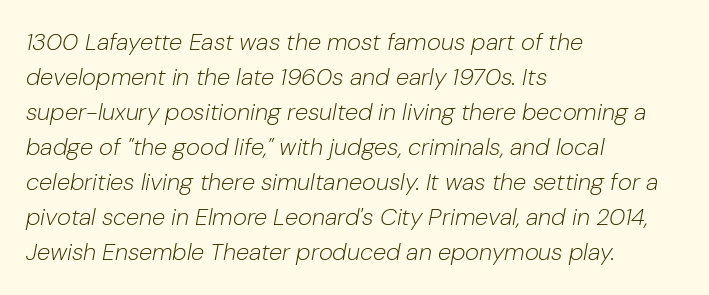
The image shows 24 px text type, italic (leaning right); set left-aligned, normal line spacing (1.46x), normal letter spacing, not underlined.
